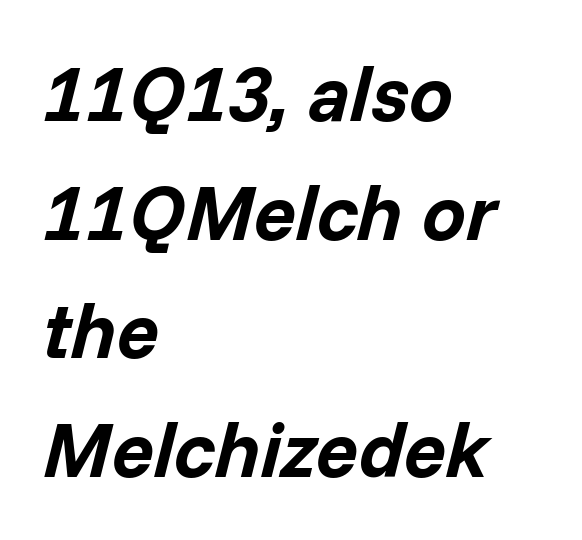
Observe the ordinary spacing: letters are neighbours, not strangers. Observe the lean: these are italic letterforms. Descenders are the only things crossing below the line. Does the copy run flush right? No — it runs flush left.
